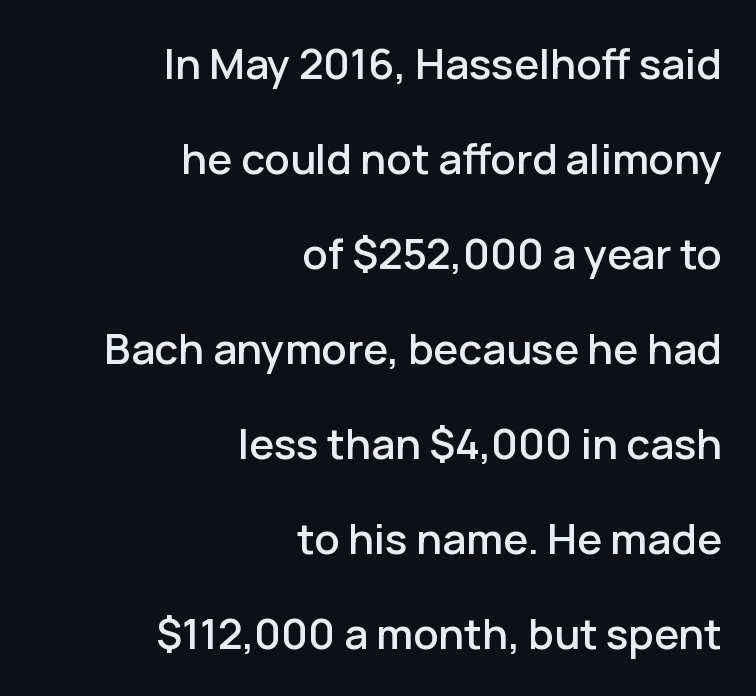
Q: Is the text italic (slanted)? A: No, it is upright.
Q: Is the typeface a serif or a sans-serif typeface? A: Sans-serif.
Q: Is the text underlined? A: No.
Q: How is the paragraph aligned? A: Right-aligned.
Q: Is the spacing between letters normal or unusually wide? A: Normal.
Q: Is the spacing between lines tight, normal or loose? A: Loose.
Q: Width (condensed, normal, or wide)? A: Normal.
Q: Stroke contrast? A: Low.
Q: x-height? A: Medium.
Q: Monospaced? A: No.
